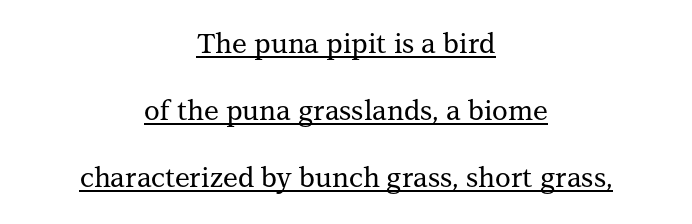
The rag falls on both sides of this text block equally. The space between consecutive lines is lavish. Beneath each row of characters lies a ruled line. No extra tracking has been applied to these lines.
